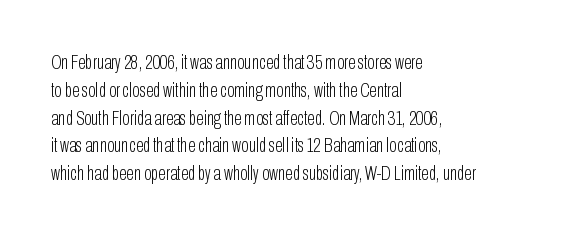
Nothing heavy about these letters — not bold at all. Compared with a centered layout, this one pins lines to the left instead. Spacing between characters is what you'd get straight out of the box. Posture: vertical. Anything drawn beneath the words? Only blank space.
